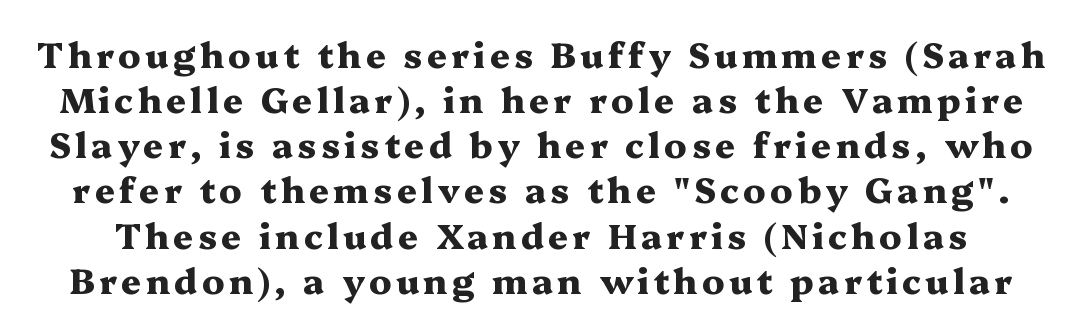
Q: Is the text bold? A: Yes.
Q: Is the text italic (slanted)? A: No, it is upright.
Q: Is the typeface a serif or a sans-serif typeface? A: Serif.
Q: Is the text underlined? A: No.
Q: Is the spacing between lines tight, normal or loose? A: Normal.
Q: Width (condensed, normal, or wide)? A: Wide.
Q: Stroke contrast? A: Medium.
Q: x-height? A: Medium.
Q: Monospaced? A: No.
